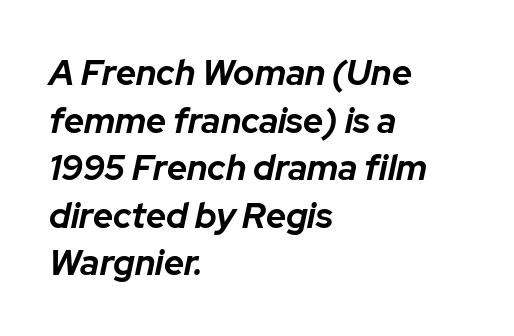
Q: Is the text bold? A: Yes.
Q: Is the text italic (slanted)? A: Yes, it leans right by about 12 degrees.
Q: Is the text underlined? A: No.
Q: How is the paragraph aligned? A: Left-aligned.
Q: Is the spacing between letters normal or unusually wide? A: Normal.
Q: Is the spacing between lines tight, normal or loose? A: Normal.
Q: Width (condensed, normal, or wide)? A: Normal.
Q: Stroke contrast? A: Low.
Q: x-height? A: Medium.
Q: Monospaced? A: No.
